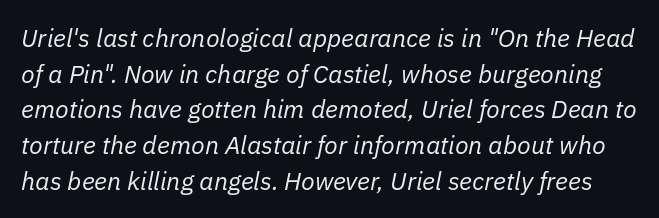
{"italic": "yes", "lean": "right", "slant_degrees": 11, "bold": "no", "underline": "no", "line_spacing": "normal", "line_spacing_ratio": 1.43, "letter_spacing": "normal", "letter_spacing_em": 0.0, "glyph_px": 25}
